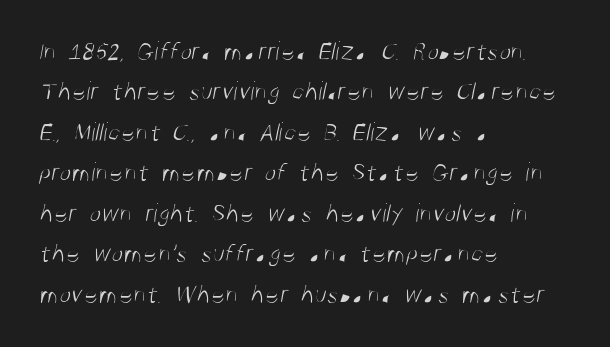
The weight tops out at a normal text grade. The setting favours the left margin, as ordinary paragraphs usually do. The passage shown is not underscored anywhere. Observe the ordinary spacing: letters are neighbours, not strangers.
